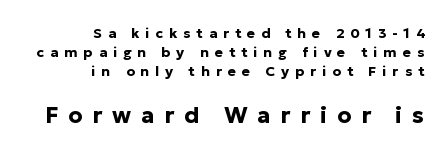
The image shows 23 px bold type, upright; set right-aligned, normal line spacing (1.37x), unusually wide letter spacing (+0.42 em), not underlined; the second (bottom) block is 1.64x larger.
